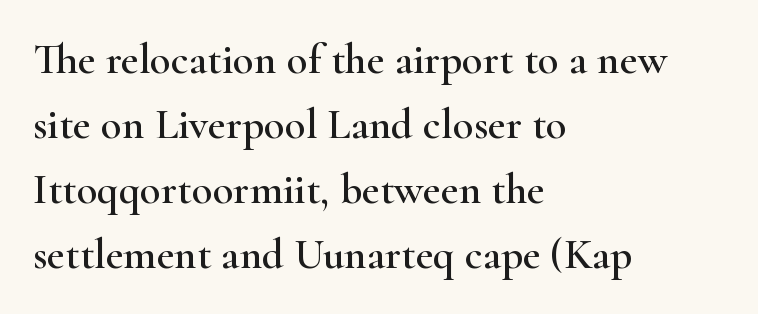
Q: Is the text italic (slanted)? A: No, it is upright.
Q: Is the typeface a serif or a sans-serif typeface? A: Serif.
Q: Is the text underlined? A: No.
Q: How is the paragraph aligned? A: Left-aligned.
Q: Is the spacing between letters normal or unusually wide? A: Normal.
Q: Is the spacing between lines tight, normal or loose? A: Normal.
Q: Width (condensed, normal, or wide)? A: Wide.
Q: Stroke contrast? A: High.
Q: x-height? A: Small.
Q: Monospaced? A: No.
